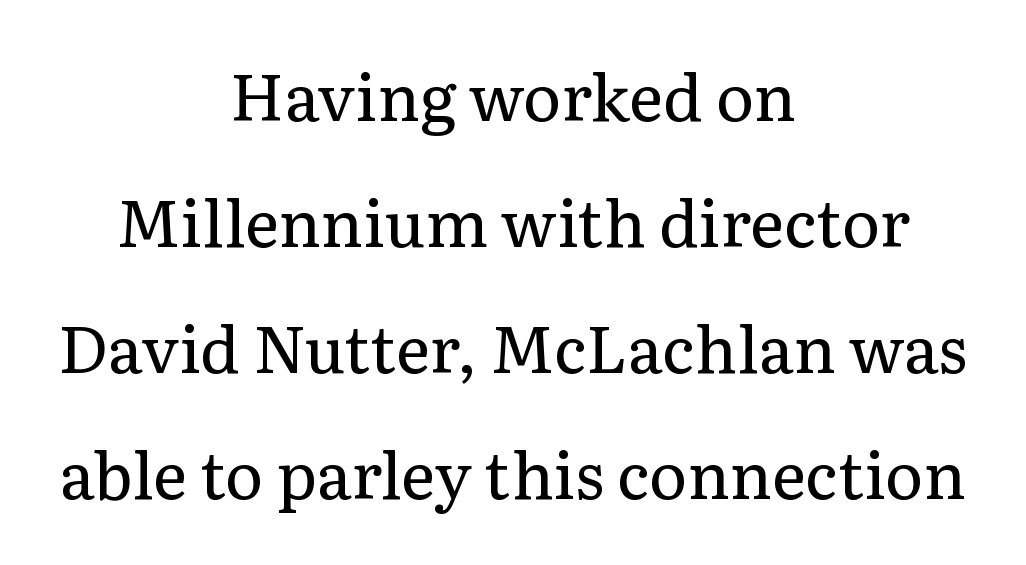
Every character sits straight up, as roman type does. The rendering positions every line midway between the sides. Is the type heavy? It reads as light-to-regular instead. Examine the stroke ends and you'll spot serifs. A clean baseline with only descenders dipping below it. Letter spacing: default.
